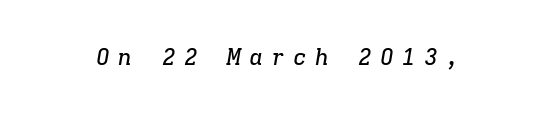
Q: Is the text italic (slanted)? A: Yes, it leans right by about 9 degrees.
Q: Is the text underlined? A: No.
Q: Is the spacing between letters normal or unusually wide? A: Unusually wide.
